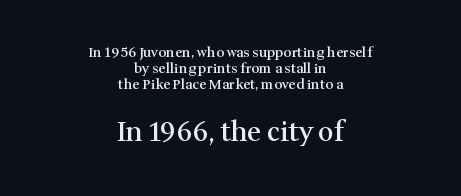
{"italic": "no", "bold": "semi", "underline": "no", "align": "center", "line_spacing_ratio": 1.16, "letter_spacing": "normal", "letter_spacing_em": 0.0, "larger_block": "second", "size_ratio": 1.93, "glyph_px": 27}
